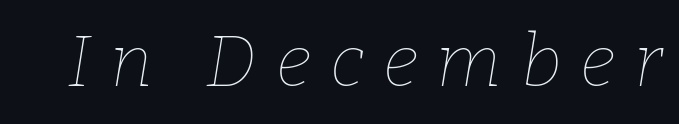
{"italic": "yes", "lean": "right", "slant_degrees": 9, "bold": "no", "weight": "thin", "width": "normal", "stroke_contrast": "low", "x_height": "medium", "monospaced": "no", "underline": "no", "letter_spacing": "wide", "letter_spacing_em": 0.26, "glyph_px": 72}
